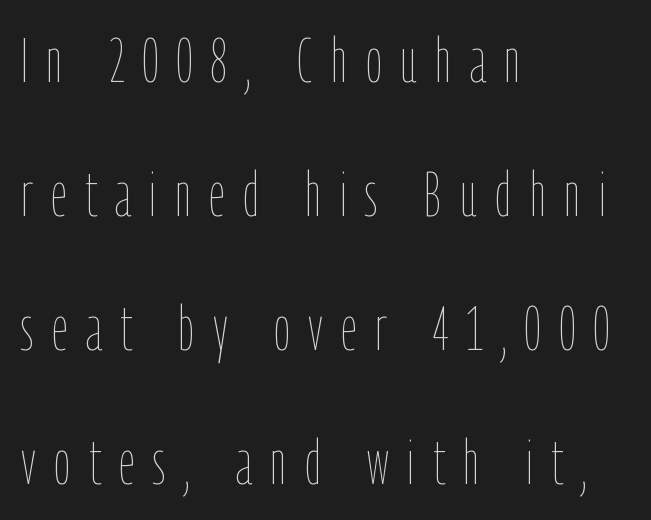
The image shows 62 px thin, condensed type, upright; set left-aligned, loose line spacing (2.16x), unusually wide letter spacing (+0.3 em), not underlined; low stroke contrast and a medium x-height.
